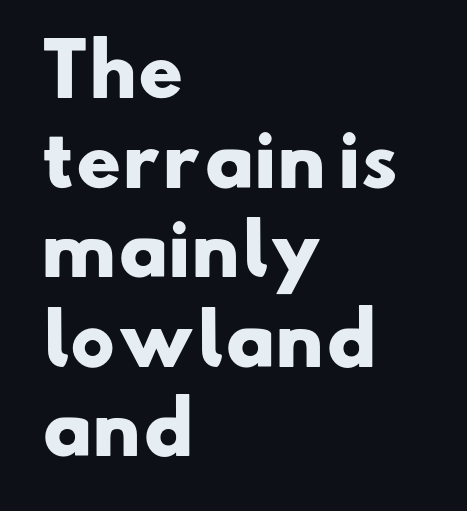
The image shows 70 px heavy, wide sans-serif type; set left-aligned, normal line spacing (1.28x), normal letter spacing, not underlined; low stroke contrast and a small x-height.
